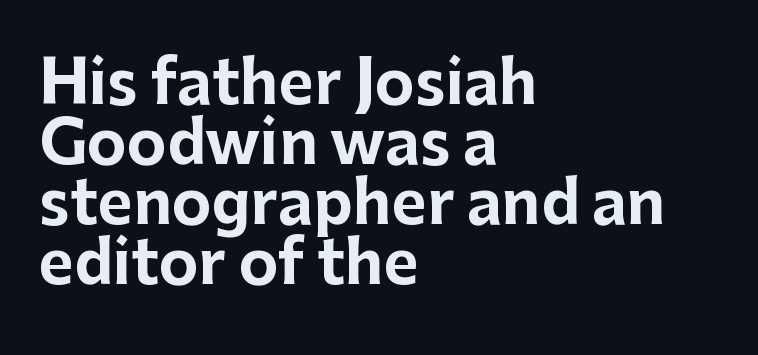
{"serif": "no", "italic": "no", "bold": "yes", "weight": "bold", "width": "normal", "stroke_contrast": "low", "x_height": "medium", "monospaced": "no", "underline": "no", "align": "left", "line_spacing": "tight", "line_spacing_ratio": 1.0, "letter_spacing": "normal", "letter_spacing_em": 0.0, "glyph_px": 60}
